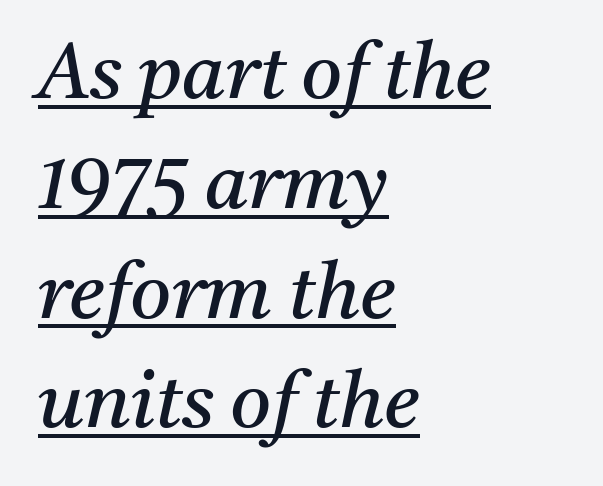
The horizontal fit of the characters is conventional and even. The compositor pushed each line to the left boundary. Compared with a typical body face, this is equally light or lighter still. One glance says typical: line gaps are just what's usual. This is oblique type, the kind used for emphasis or titles.
